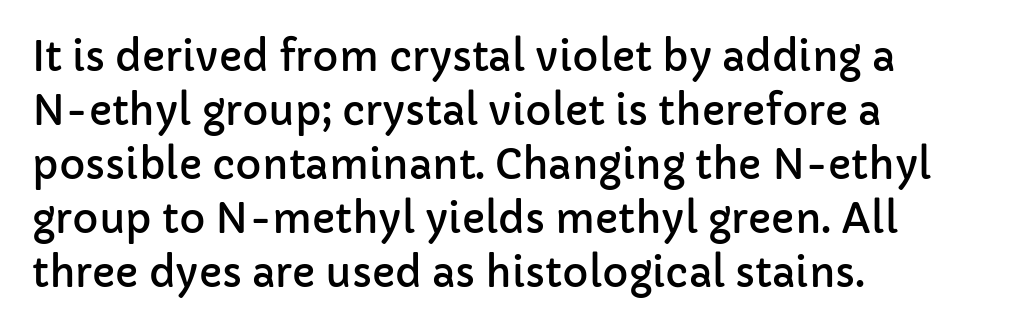
The rendering uses a moderate line-height, typical for paragraphs. Nobody touched the tracking dial on this one. These lines are rendered in a variable-pitch font. Unlike italic type, these characters show no tilt at all. Horizontally, the lines are justified to the leading edge only. Stroke terminals: plain, sans-serif.
